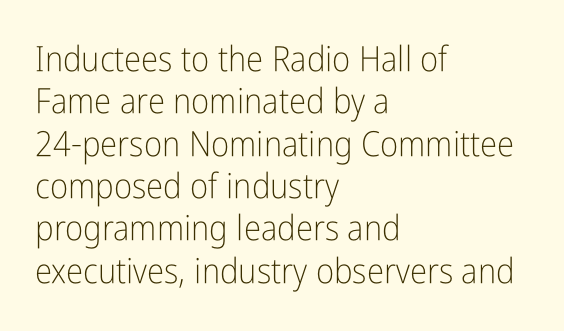
Q: Is the text bold? A: No.
Q: Is the text italic (slanted)? A: No, it is upright.
Q: Is the typeface a serif or a sans-serif typeface? A: Sans-serif.
Q: Is the text underlined? A: No.
Q: How is the paragraph aligned? A: Left-aligned.
Q: Is the spacing between letters normal or unusually wide? A: Normal.
Q: Width (condensed, normal, or wide)? A: Condensed.
Q: Stroke contrast? A: Low.
Q: x-height? A: Medium.
Q: Monospaced? A: No.
